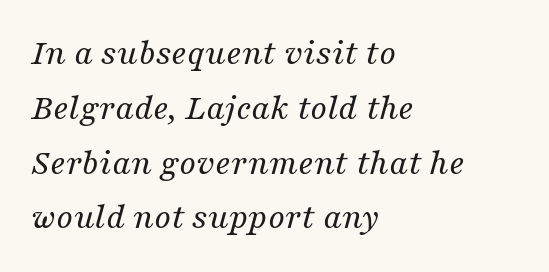
The image shows 37 px regular-weight serif type, italic (leaning right); set left-aligned, normal line spacing (1.48x), normal letter spacing, not underlined; medium stroke contrast and a medium x-height.
